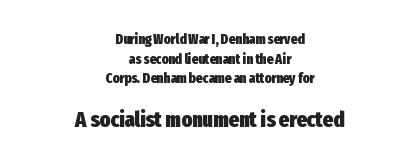
Q: Is the text bold? A: Yes.
Q: Is the text italic (slanted)? A: No, it is upright.
Q: Is the text underlined? A: No.
Q: How is the paragraph aligned? A: Centered.
Q: Is the spacing between letters normal or unusually wide? A: Normal.
Q: Is the spacing between lines tight, normal or loose? A: Normal.
Q: Which block of text is set in a larger size, the first (top) or the second (bottom)? A: The second (bottom) one.
